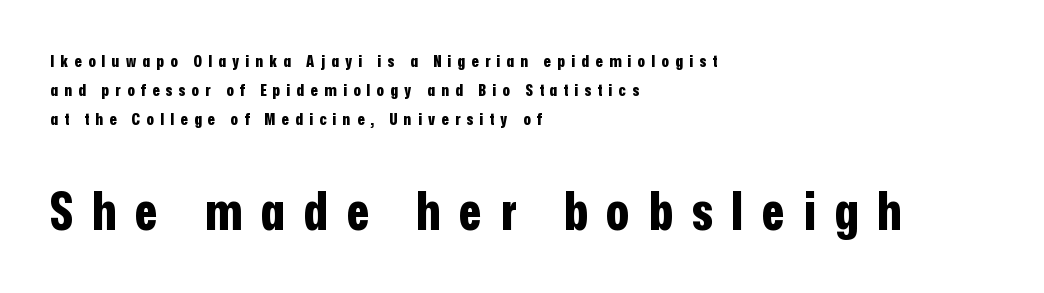
Q: Is the text bold? A: Yes.
Q: Is the text italic (slanted)? A: No, it is upright.
Q: Is the typeface a serif or a sans-serif typeface? A: Sans-serif.
Q: Is the text underlined? A: No.
Q: How is the paragraph aligned? A: Left-aligned.
Q: Is the spacing between letters normal or unusually wide? A: Unusually wide.
Q: Which block of text is set in a larger size, the first (top) or the second (bottom)? A: The second (bottom) one.
Q: Width (condensed, normal, or wide)? A: Condensed.
Q: Stroke contrast? A: Low.
Q: x-height? A: Medium.
Q: Monospaced? A: No.
